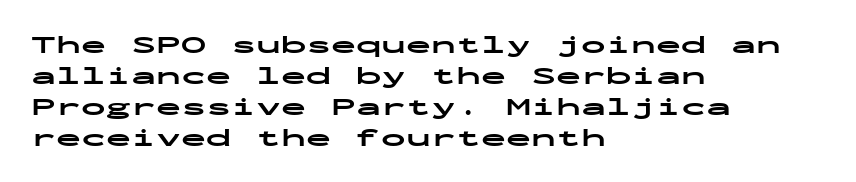
You'd pick this weight for a headline — it's a proper bold. Upright lettering throughout. Nothing unusual about the tracking: characters are spaced as the font intends. Check the space under the baseline: it is left empty.
